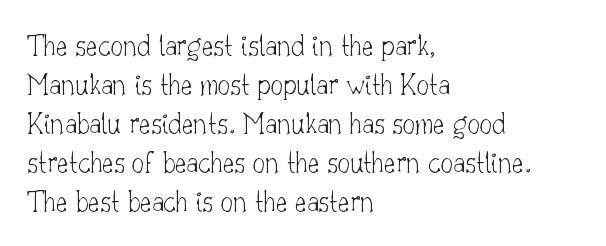
The glyphs in this specimen are seriffed. The passage shown is typed in a proportional face where columns would drift. Anything drawn beneath the words? Only blank space. This rendering uses left alignment, leaving the right contour irregular.
